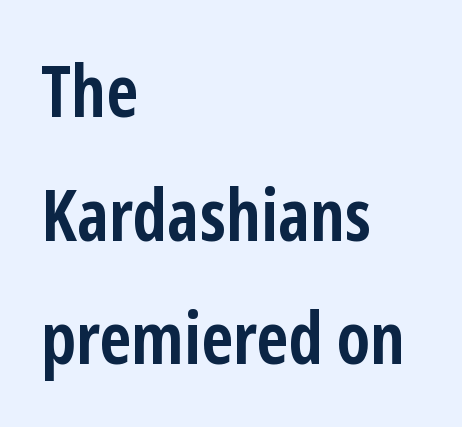
Q: Is the text bold? A: Yes.
Q: Is the text italic (slanted)? A: No, it is upright.
Q: Is the typeface a serif or a sans-serif typeface? A: Sans-serif.
Q: Is the text underlined? A: No.
Q: How is the paragraph aligned? A: Left-aligned.
Q: Is the spacing between letters normal or unusually wide? A: Normal.
Q: Width (condensed, normal, or wide)? A: Condensed.
Q: Stroke contrast? A: Low.
Q: x-height? A: Medium.
Q: Monospaced? A: No.
